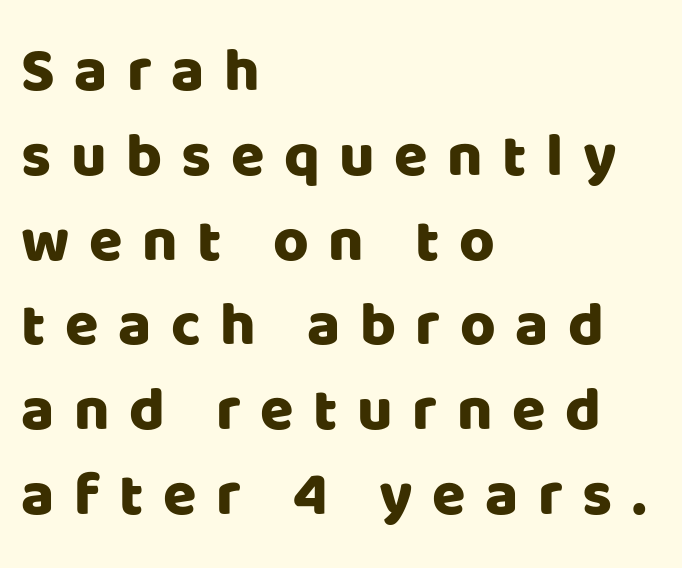
The image shows 61 px sans-serif type, upright; set left-aligned, normal line spacing (1.39x), unusually wide letter spacing (+0.32 em), not underlined; low stroke contrast and a large x-height.
